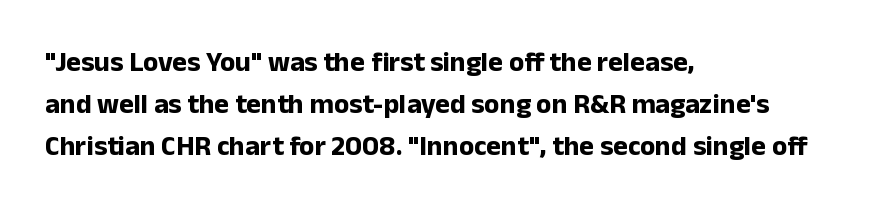
The baseline area is clear. In terms of letterspacing, this is plain default setting. Short and long lines alike share a common starting point at left. This block has exactly the height ordinary leading produces. Posture: vertical.
